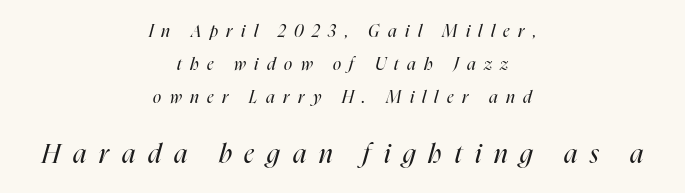
You can tell it's italic because the verticals aren't actually vertical. Stems here are at most as thick as an everyday book face. Tracking here is generous; glyphs stand well apart from one another. Bare-footed words on every line.
